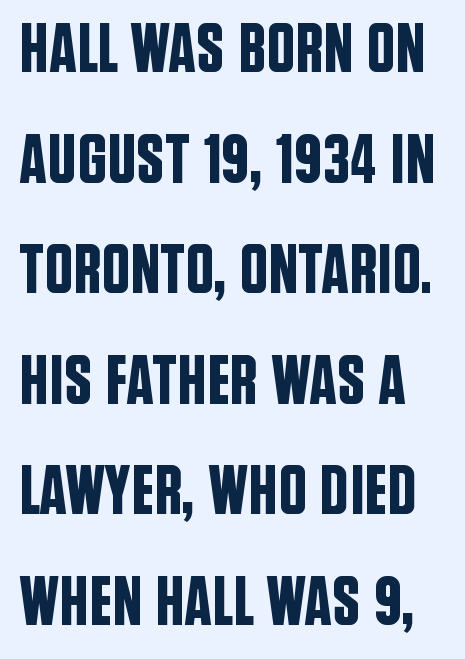
The image shows 70 px condensed sans-serif type, upright; set normal line spacing (1.58x), normal letter spacing, not underlined; low stroke contrast and a large x-height.
